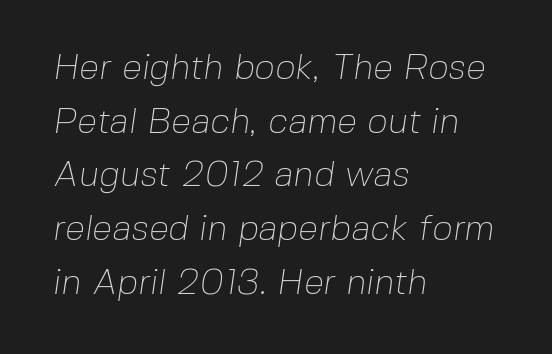
Q: Is the text bold? A: No.
Q: Is the typeface a serif or a sans-serif typeface? A: Sans-serif.
Q: Is the text underlined? A: No.
Q: How is the paragraph aligned? A: Left-aligned.
Q: Is the spacing between letters normal or unusually wide? A: Normal.
Q: Is the spacing between lines tight, normal or loose? A: Normal.
Q: Width (condensed, normal, or wide)? A: Normal.
Q: Stroke contrast? A: Low.
Q: x-height? A: Medium.
Q: Monospaced? A: No.
